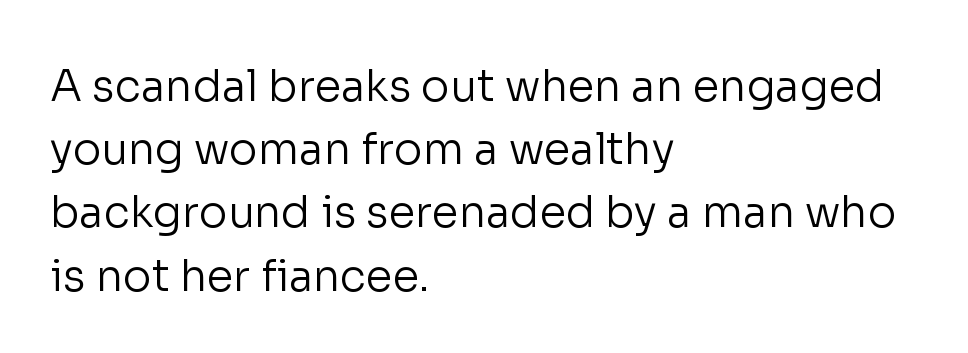
Q: Is the text bold? A: No.
Q: Is the text italic (slanted)? A: No, it is upright.
Q: Is the typeface a serif or a sans-serif typeface? A: Sans-serif.
Q: Is the text underlined? A: No.
Q: How is the paragraph aligned? A: Left-aligned.
Q: Is the spacing between letters normal or unusually wide? A: Normal.
Q: Is the spacing between lines tight, normal or loose? A: Normal.
Q: Width (condensed, normal, or wide)? A: Normal.
Q: Stroke contrast? A: Low.
Q: x-height? A: Medium.
Q: Monospaced? A: No.
